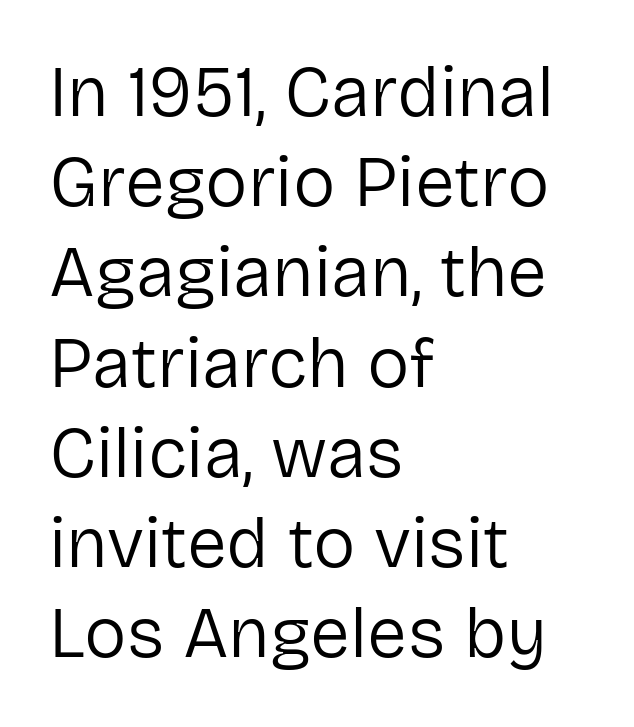
The image shows 71 px regular-weight sans-serif type, upright; set left-aligned, normal line spacing (1.27x), normal letter spacing, not underlined; low stroke contrast and a medium x-height.
